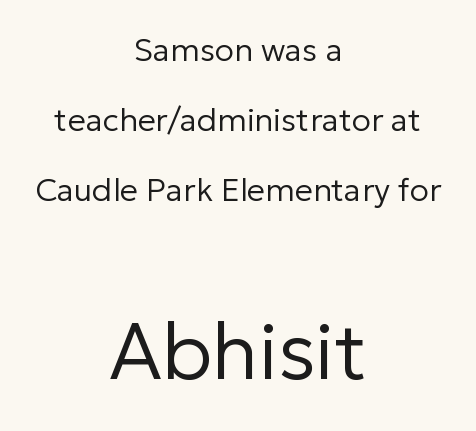
The image shows 79 px regular-weight sans-serif type, upright; set centered, loose line spacing (2.18x), normal letter spacing, not underlined; the second (bottom) block is 2.47x larger; low stroke contrast and a medium x-height.
